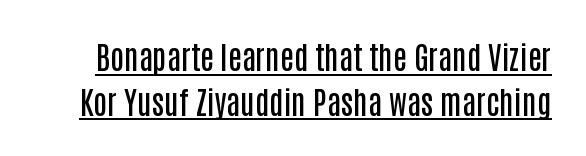
Q: Is the text bold? A: Semi-bold.
Q: Is the text italic (slanted)? A: No, it is upright.
Q: Is the typeface a serif or a sans-serif typeface? A: Sans-serif.
Q: Is the text underlined? A: Yes.
Q: Is the spacing between letters normal or unusually wide? A: Normal.
Q: Is the spacing between lines tight, normal or loose? A: Normal.
Q: Width (condensed, normal, or wide)? A: Condensed.
Q: Stroke contrast? A: Low.
Q: x-height? A: Large.
Q: Monospaced? A: No.
